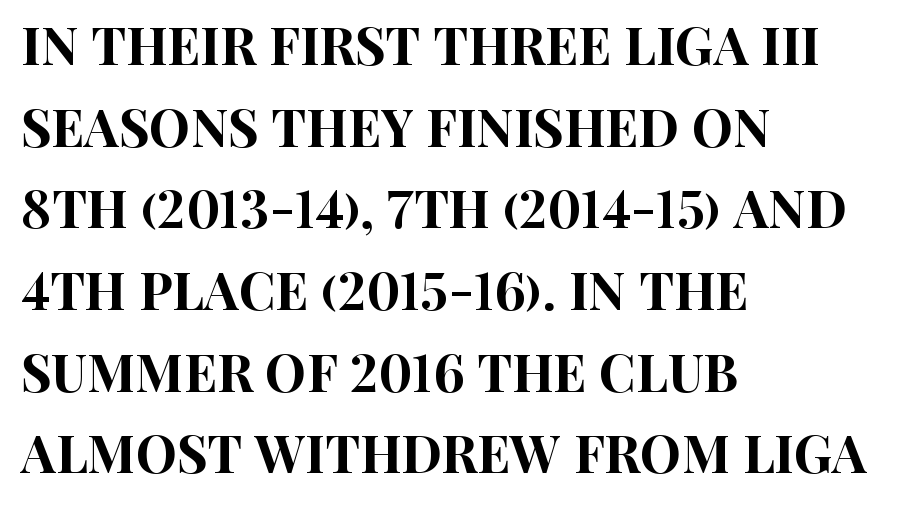
The image shows 52 px condensed sans-serif type, upright; set left-aligned, normal line spacing (1.57x), normal letter spacing, not underlined; high stroke contrast and a large x-height.
